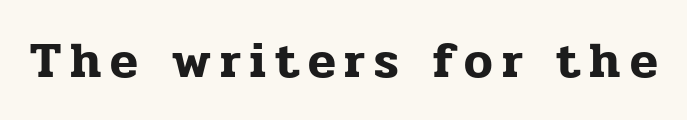
The image shows 51 px serif type, upright; set not underlined; low stroke contrast and a medium x-height.
